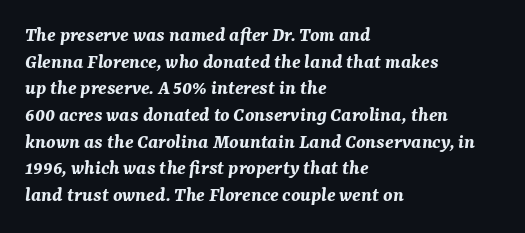
Compared with typical body copy, the letter spacing here is the same. The text block is weighted toward the left margin, trailing off unevenly rightward. Words float on clear page, feet unadorned. The lines sit at an ordinary, default distance from one another. The sample has been set heavy, in full bold.
